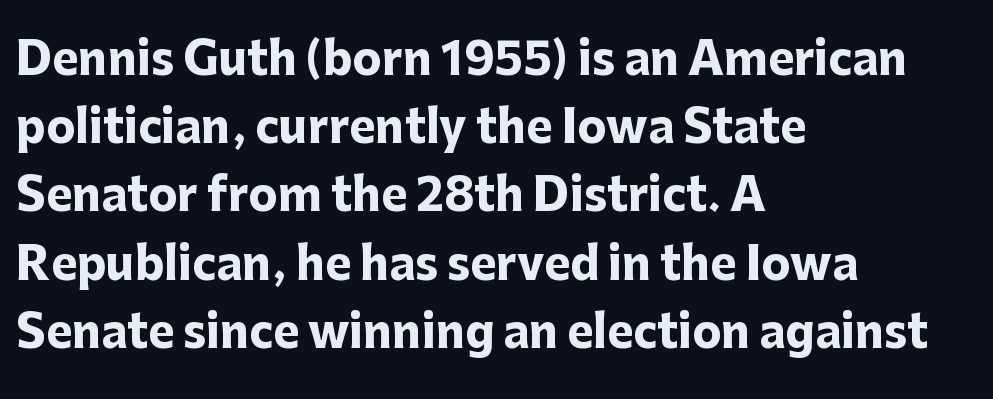
The image shows 44 px heavy sans-serif type, upright; set left-aligned, normal line spacing (1.55x), normal letter spacing, not underlined; low stroke contrast and a medium x-height.
